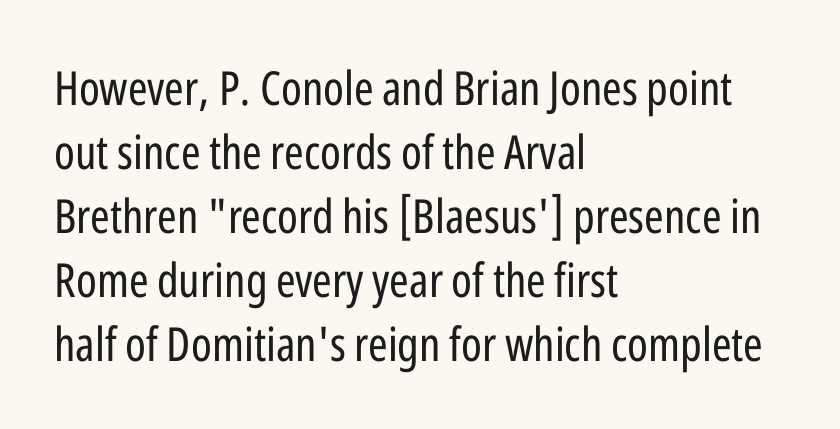
{"serif": "no", "italic": "no", "bold": "no", "weight": "regular", "width": "condensed", "stroke_contrast": "low", "x_height": "medium", "monospaced": "no", "underline": "no", "align": "left", "line_spacing": "normal", "line_spacing_ratio": 1.36, "letter_spacing": "normal", "letter_spacing_em": 0.0, "glyph_px": 47}
